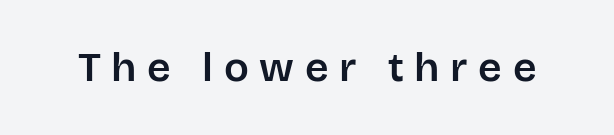
{"serif": "no", "italic": "no", "width": "normal", "stroke_contrast": "low", "x_height": "large", "monospaced": "no", "underline": "no", "letter_spacing": "wide", "letter_spacing_em": 0.26, "glyph_px": 41}
